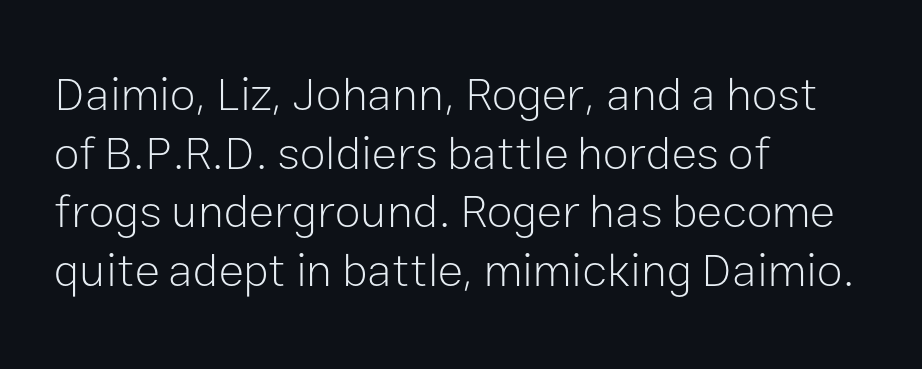
Q: Is the text bold? A: No.
Q: Is the text italic (slanted)? A: No, it is upright.
Q: Is the typeface a serif or a sans-serif typeface? A: Sans-serif.
Q: Is the text underlined? A: No.
Q: How is the paragraph aligned? A: Left-aligned.
Q: Is the spacing between letters normal or unusually wide? A: Normal.
Q: Is the spacing between lines tight, normal or loose? A: Normal.
Q: Width (condensed, normal, or wide)? A: Normal.
Q: Stroke contrast? A: Low.
Q: x-height? A: Medium.
Q: Monospaced? A: No.
